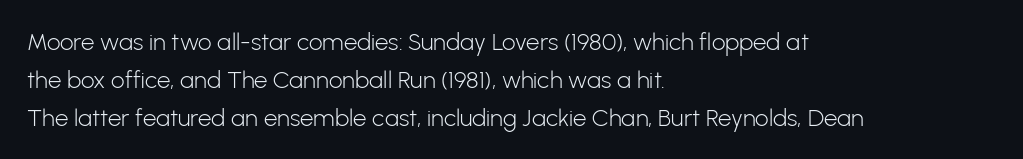
The image shows 24 px text type, upright; set left-aligned, normal line spacing (1.58x), normal letter spacing, not underlined.
